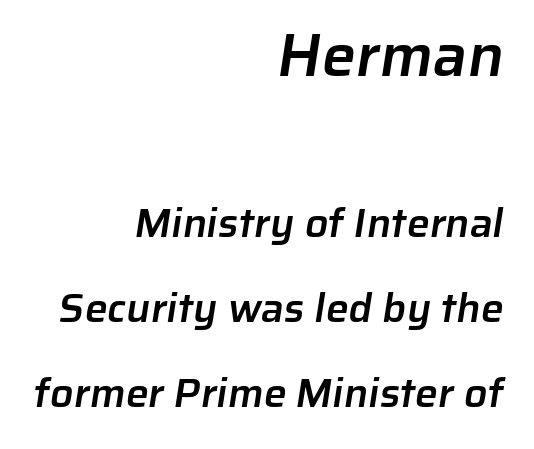
{"serif": "no", "bold": "semi", "weight": "semibold", "width": "normal", "stroke_contrast": "low", "x_height": "medium", "monospaced": "no", "underline": "no", "align": "right", "line_spacing": "loose", "line_spacing_ratio": 2.08, "letter_spacing": "normal", "letter_spacing_em": 0.0, "larger_block": "first", "size_ratio": 1.49, "glyph_px": 61}
